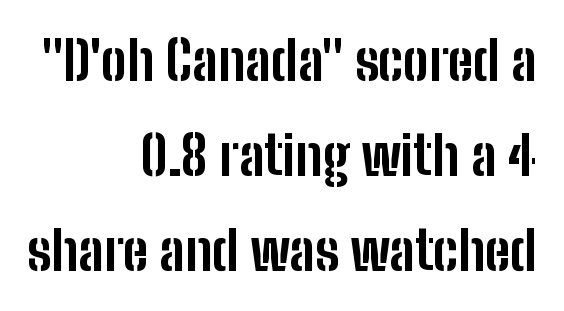
The image shows 54 px bold, condensed sans-serif type, upright; set right-aligned, line spacing 1.76x, normal letter spacing, not underlined; low stroke contrast and a medium x-height.
